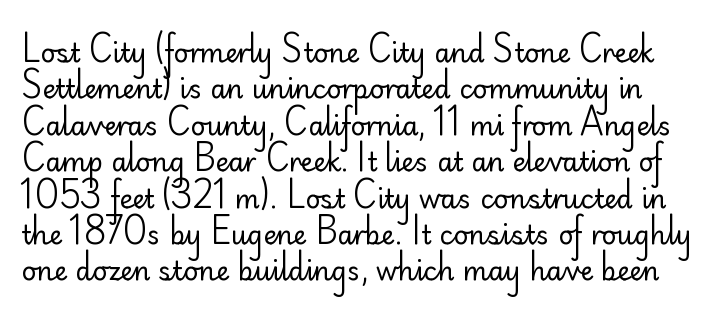
{"italic": "no", "bold": "no", "underline": "no", "line_spacing": "normal", "line_spacing_ratio": 1.4, "letter_spacing": "normal", "letter_spacing_em": 0.0, "glyph_px": 26}
